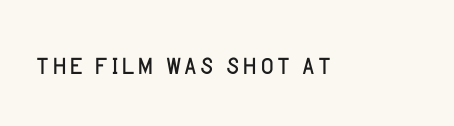
Q: Is the text bold? A: No.
Q: Is the text italic (slanted)? A: No, it is upright.
Q: Is the typeface a serif or a sans-serif typeface? A: Sans-serif.
Q: Is the text underlined? A: No.
Q: Is the spacing between letters normal or unusually wide? A: Normal.
Q: Width (condensed, normal, or wide)? A: Normal.
Q: Stroke contrast? A: Low.
Q: x-height? A: Large.
Q: Monospaced? A: No.
